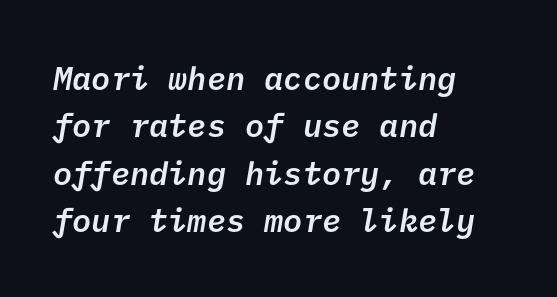
{"serif": "no", "bold": "semi", "weight": "semibold", "width": "normal", "stroke_contrast": "low", "x_height": "medium", "underline": "no", "align": "left", "line_spacing": "normal", "line_spacing_ratio": 1.48, "letter_spacing": "normal", "letter_spacing_em": 0.0, "glyph_px": 32}
